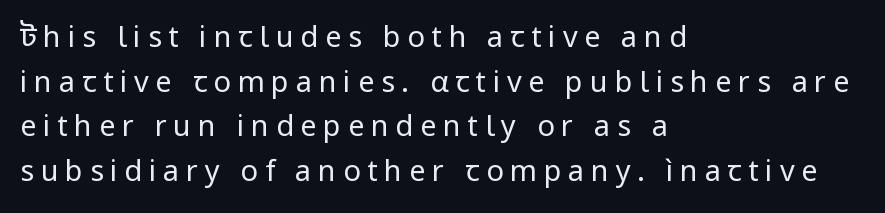
Q: Is the text bold? A: No.
Q: Is the text italic (slanted)? A: No, it is upright.
Q: Is the typeface a serif or a sans-serif typeface? A: Sans-serif.
Q: Is the text underlined? A: No.
Q: How is the paragraph aligned? A: Left-aligned.
Q: Is the spacing between letters normal or unusually wide? A: Unusually wide.
Q: Is the spacing between lines tight, normal or loose? A: Normal.
Q: Width (condensed, normal, or wide)? A: Normal.
Q: Stroke contrast? A: Low.
Q: x-height? A: Medium.
Q: Monospaced? A: No.
